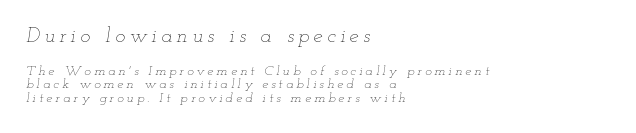
The paragraph shown leans on its left margin. The face used here has a pronounced slope to its letters. The weight tops out at a normal text grade. This block would grow much taller if given ordinary leading; it's compressed now.
